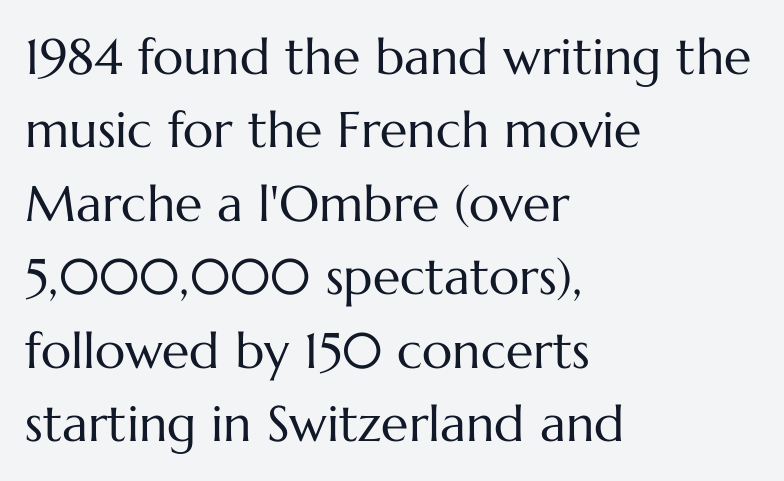
Q: Is the text bold? A: No.
Q: Is the text italic (slanted)? A: No, it is upright.
Q: Is the text underlined? A: No.
Q: How is the paragraph aligned? A: Left-aligned.
Q: Is the spacing between letters normal or unusually wide? A: Normal.
Q: Is the spacing between lines tight, normal or loose? A: Normal.
Q: Width (condensed, normal, or wide)? A: Normal.
Q: Stroke contrast? A: Medium.
Q: x-height? A: Medium.
Q: Monospaced? A: No.
